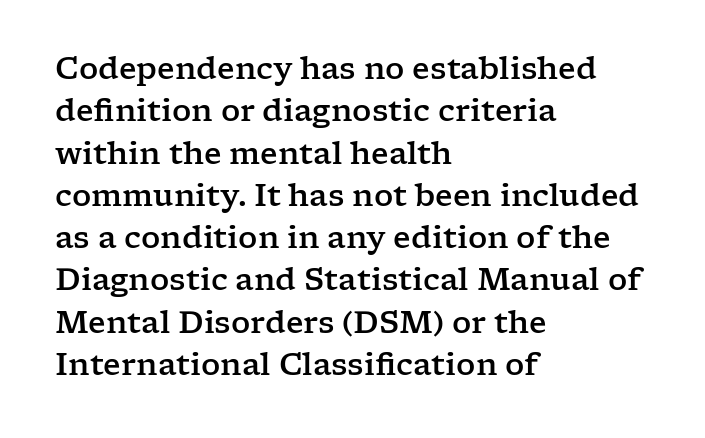
{"serif": "yes", "italic": "no", "width": "wide", "stroke_contrast": "low", "x_height": "medium", "monospaced": "no", "underline": "no", "align": "left", "line_spacing": "normal", "line_spacing_ratio": 1.41, "letter_spacing": "normal", "letter_spacing_em": 0.0, "glyph_px": 30}
